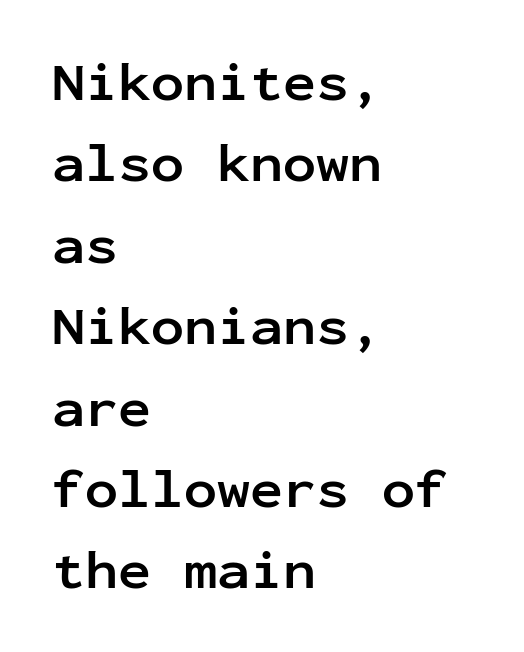
The image shows 55 px semibold sans-serif type, upright, monospaced; set left-aligned, normal line spacing (1.48x), normal letter spacing, not underlined; low stroke contrast and a medium x-height.
